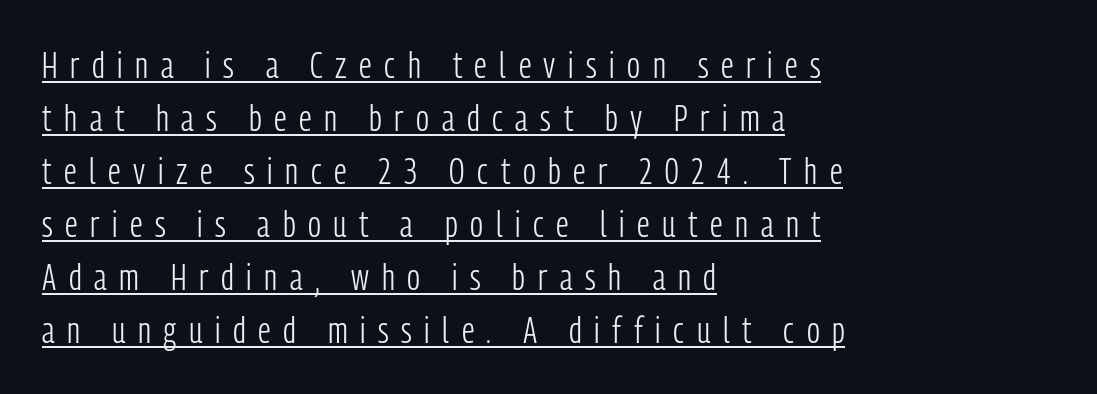
{"serif": "no", "italic": "no", "bold": "no", "weight": "light", "width": "condensed", "stroke_contrast": "low", "x_height": "medium", "monospaced": "no", "underline": "yes", "align": "left", "line_spacing": "normal", "line_spacing_ratio": 1.43, "letter_spacing": "wide", "letter_spacing_em": 0.34, "glyph_px": 37}
